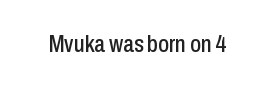
Observe the ordinary spacing: letters are neighbours, not strangers. Underline: absent. Rendered with straight, roman letterforms.
